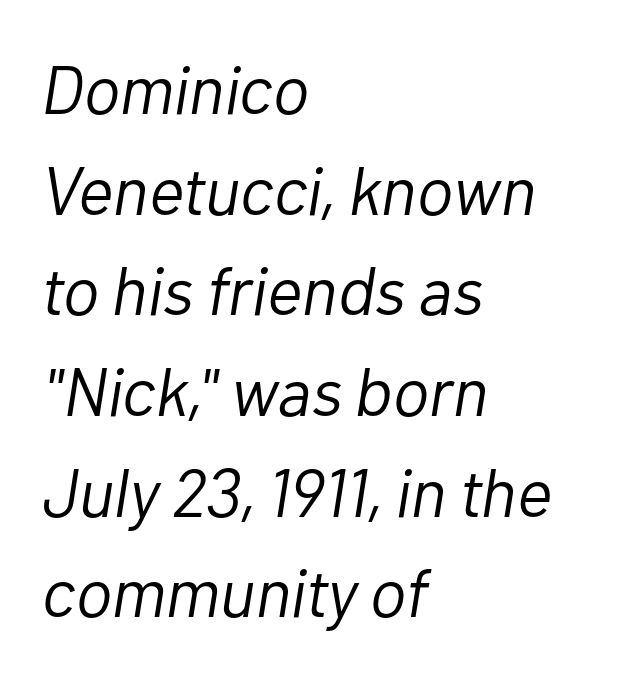
The block of text has a typical density, with ordinary space between rows. This sample is left-justified, so line endings fall wherever the words run out. Tracking here is standard; glyphs follow each other at the usual distance. The font sits on the lighter half of the weight spectrum, regular included. The baseline area is clear.
